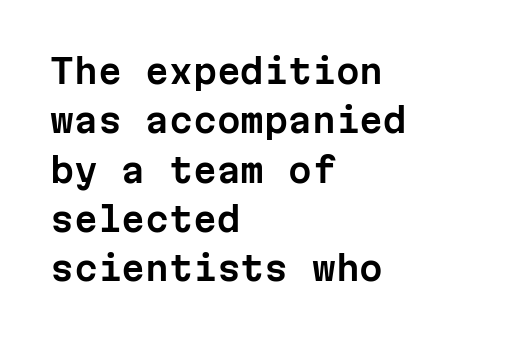
Line spacing here is normal. Typeset ragged right — the left edge is the straight one. Is this a fixed-width face? Yes — each glyph sits in an identical cell. Letterform terminals end flat and unadorned throughout the passage.
